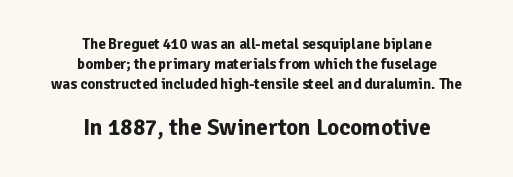
Q: Is the text bold? A: Yes.
Q: Is the text italic (slanted)? A: No, it is upright.
Q: Is the text underlined? A: No.
Q: How is the paragraph aligned? A: Centered.
Q: Is the spacing between letters normal or unusually wide? A: Normal.
Q: Is the spacing between lines tight, normal or loose? A: Normal.
Q: Which block of text is set in a larger size, the first (top) or the second (bottom)? A: The second (bottom) one.
